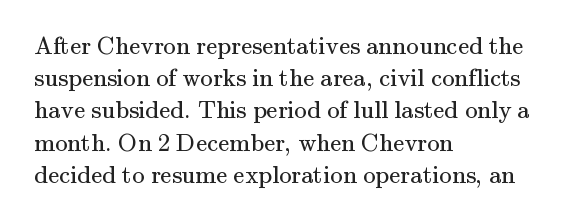
The image shows 25 px text type, upright; set left-aligned, normal line spacing (1.29x), normal letter spacing, not underlined.
